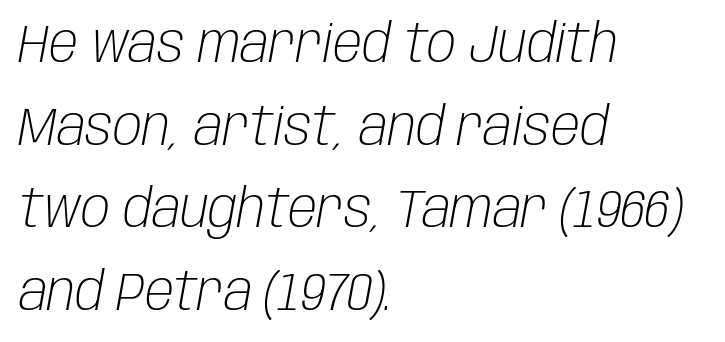
Q: Is the text bold? A: No.
Q: Is the text italic (slanted)? A: Yes, it leans right by about 10 degrees.
Q: Is the text underlined? A: No.
Q: How is the paragraph aligned? A: Left-aligned.
Q: Is the spacing between letters normal or unusually wide? A: Normal.
Q: Is the spacing between lines tight, normal or loose? A: Normal.
Q: Width (condensed, normal, or wide)? A: Condensed.
Q: Stroke contrast? A: Low.
Q: x-height? A: Large.
Q: Monospaced? A: No.
